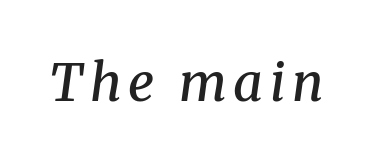
Q: Is the text bold? A: Semi-bold.
Q: Is the text italic (slanted)? A: Yes, it leans right by about 8 degrees.
Q: Is the typeface a serif or a sans-serif typeface? A: Serif.
Q: Is the text underlined? A: No.
Q: Width (condensed, normal, or wide)? A: Normal.
Q: Stroke contrast? A: Medium.
Q: x-height? A: Medium.
Q: Monospaced? A: No.
